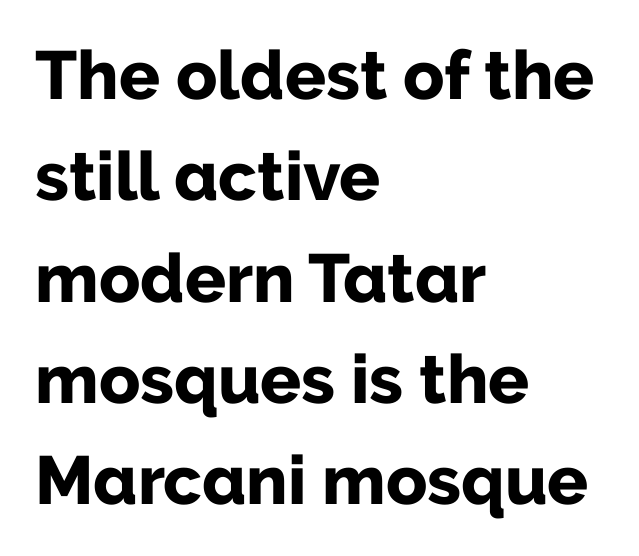
The rows are spaced the way most documents space them. Weight: bold. Letterform terminals end flat and unadorned throughout the passage. Letter spacing: default. The typesetter chose a ragged-right arrangement here.
